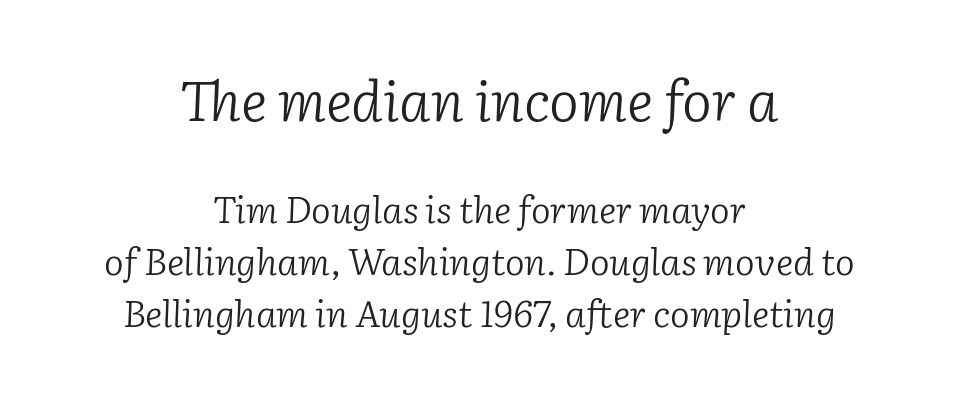
Casual observation: everything's sitting right in the middle. The rows are spaced the way most documents space them. Compared with a typical body face, this is equally light or lighter still. Standard letterfit; no display-style spreading of the glyphs. Check under the words: just untouched page.
